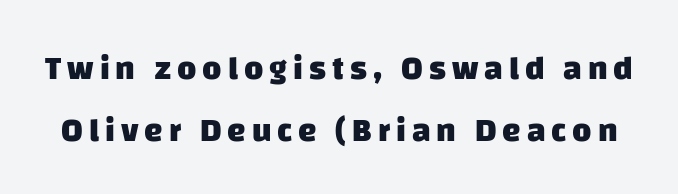
The image shows 33 px heavy sans-serif type; set line spacing 1.88x, not underlined; low stroke contrast and a large x-height.
